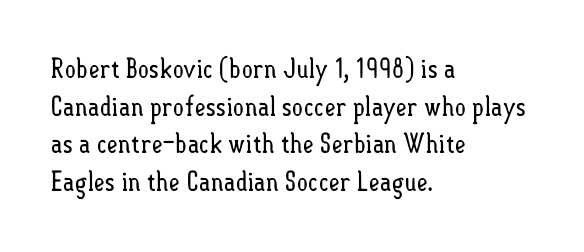
Q: Is the text bold? A: No.
Q: Is the text italic (slanted)? A: No, it is upright.
Q: Is the text underlined? A: No.
Q: How is the paragraph aligned? A: Left-aligned.
Q: Is the spacing between letters normal or unusually wide? A: Normal.
Q: Is the spacing between lines tight, normal or loose? A: Normal.
